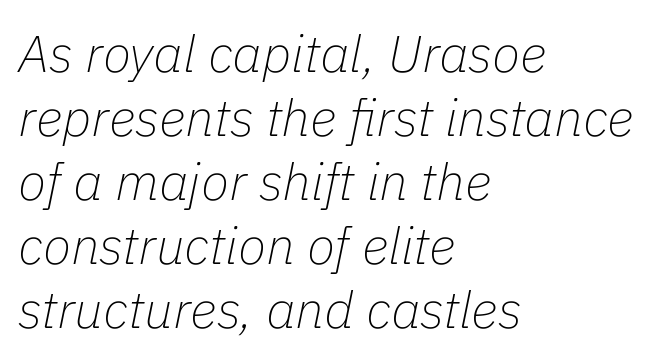
Q: Is the text bold? A: No.
Q: Is the text italic (slanted)? A: Yes, it leans right by about 11 degrees.
Q: Is the text underlined? A: No.
Q: How is the paragraph aligned? A: Left-aligned.
Q: Is the spacing between letters normal or unusually wide? A: Normal.
Q: Width (condensed, normal, or wide)? A: Normal.
Q: Stroke contrast? A: Low.
Q: x-height? A: Medium.
Q: Monospaced? A: No.
